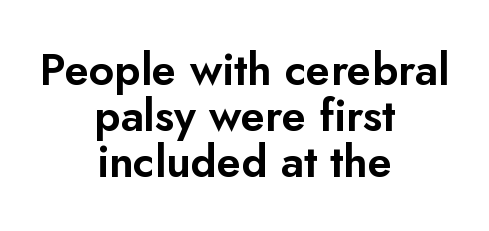
{"serif": "no", "italic": "no", "width": "normal", "stroke_contrast": "low", "x_height": "small", "monospaced": "no", "underline": "no", "align": "center", "line_spacing": "tight", "line_spacing_ratio": 1.04, "letter_spacing": "normal", "letter_spacing_em": 0.0, "glyph_px": 44}
